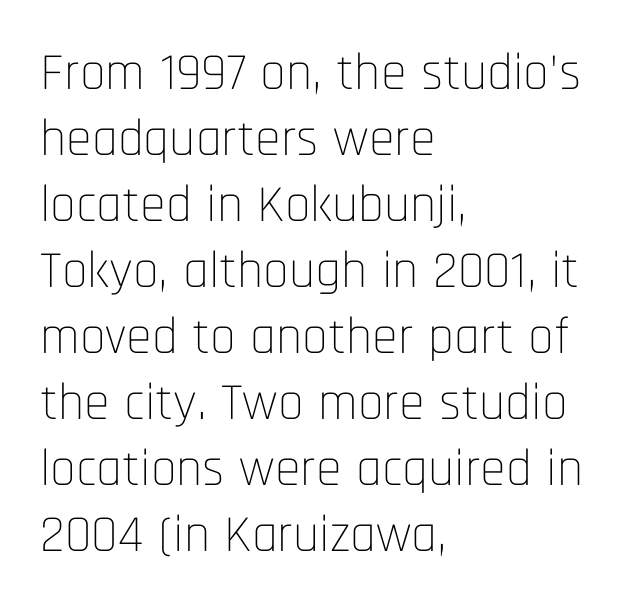
Ascenders rise straight up at ninety degrees. The strip under each line holds only bare page. Regarding serifs, this sample does without them. Visually the block forms a straight wall on the left and a jagged coastline on the right.
